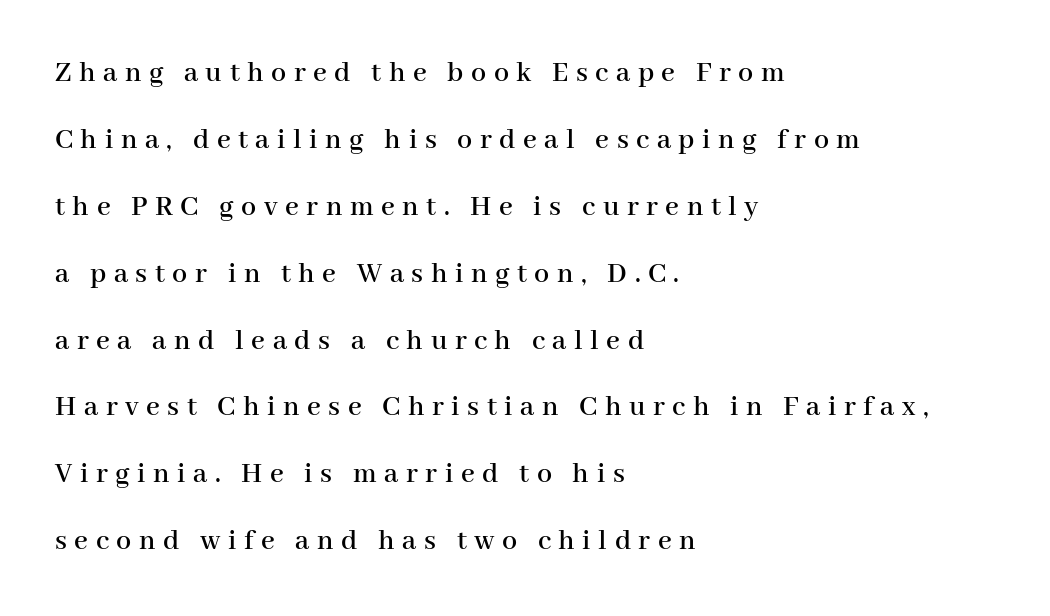
Q: Is the text italic (slanted)? A: No, it is upright.
Q: Is the typeface a serif or a sans-serif typeface? A: Serif.
Q: Is the text underlined? A: No.
Q: How is the paragraph aligned? A: Left-aligned.
Q: Is the spacing between letters normal or unusually wide? A: Unusually wide.
Q: Is the spacing between lines tight, normal or loose? A: Loose.
Q: Width (condensed, normal, or wide)? A: Normal.
Q: Stroke contrast? A: High.
Q: x-height? A: Medium.
Q: Monospaced? A: No.
